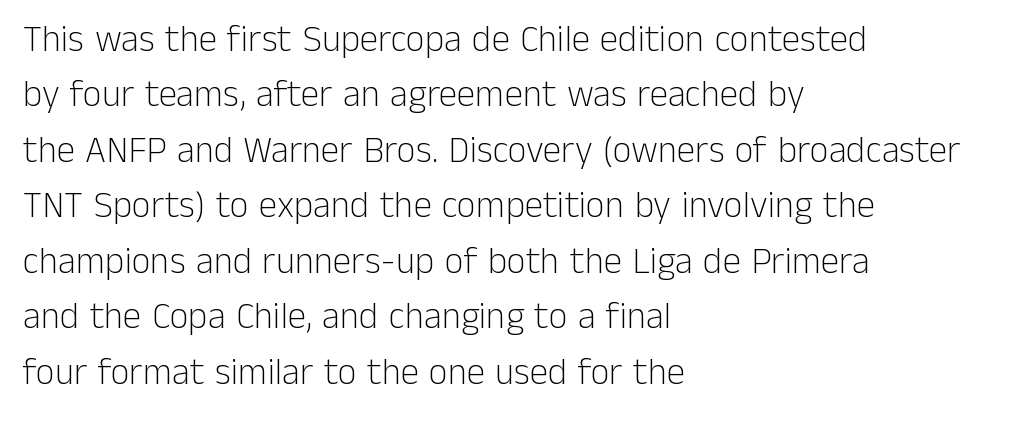
{"serif": "no", "italic": "no", "bold": "no", "weight": "light", "width": "normal", "stroke_contrast": "low", "x_height": "medium", "monospaced": "no", "underline": "no", "align": "left", "line_spacing": "normal", "line_spacing_ratio": 1.5, "letter_spacing": "normal", "letter_spacing_em": 0.0, "glyph_px": 37}
